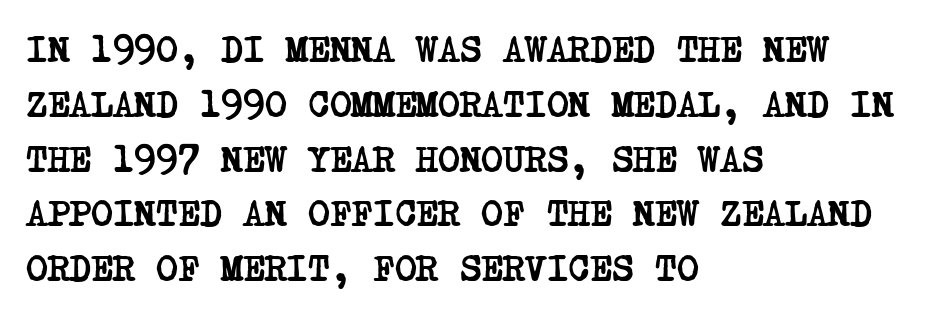
The designer left line spacing at the default. Typesetter's note: full bold, strokes at maximum text heaviness. The typeface chosen for these lines features serifs. Notice how the passage keeps a crisp vertical edge on the left only. Glance below the letters and you will spot only blank space. Observe the ordinary spacing: letters are neighbours, not strangers.
